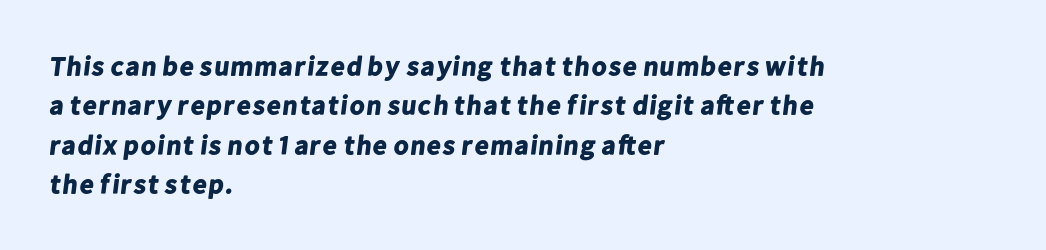
Q: Is the text bold? A: Yes.
Q: Is the text underlined? A: No.
Q: How is the paragraph aligned? A: Left-aligned.
Q: Is the spacing between letters normal or unusually wide? A: Normal.
Q: Is the spacing between lines tight, normal or loose? A: Normal.
